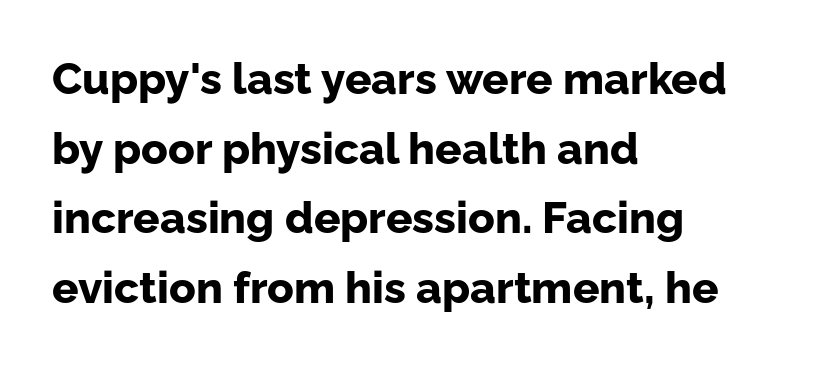
{"serif": "no", "italic": "no", "bold": "yes", "weight": "bold", "width": "normal", "stroke_contrast": "low", "x_height": "medium", "monospaced": "no", "underline": "no", "align": "left", "line_spacing": "normal", "line_spacing_ratio": 1.58, "letter_spacing": "normal", "letter_spacing_em": 0.0, "glyph_px": 44}
